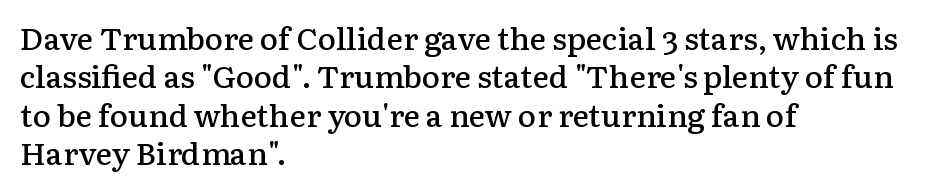
{"serif": "yes", "italic": "no", "bold": "semi", "weight": "semibold", "width": "normal", "stroke_contrast": "low", "x_height": "medium", "monospaced": "no", "underline": "no", "align": "left", "line_spacing_ratio": 1.24, "letter_spacing": "normal", "letter_spacing_em": 0.0, "glyph_px": 31}
